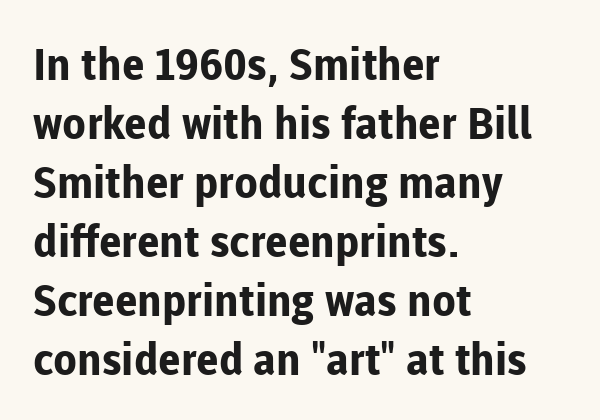
The specimen reads as upright at a glance. The rendering uses a bold face; every stroke is thick and dark. The glyphs are unaccompanied by any horizontal stroke below them. The rendering uses a moderate line-height, typical for paragraphs.
